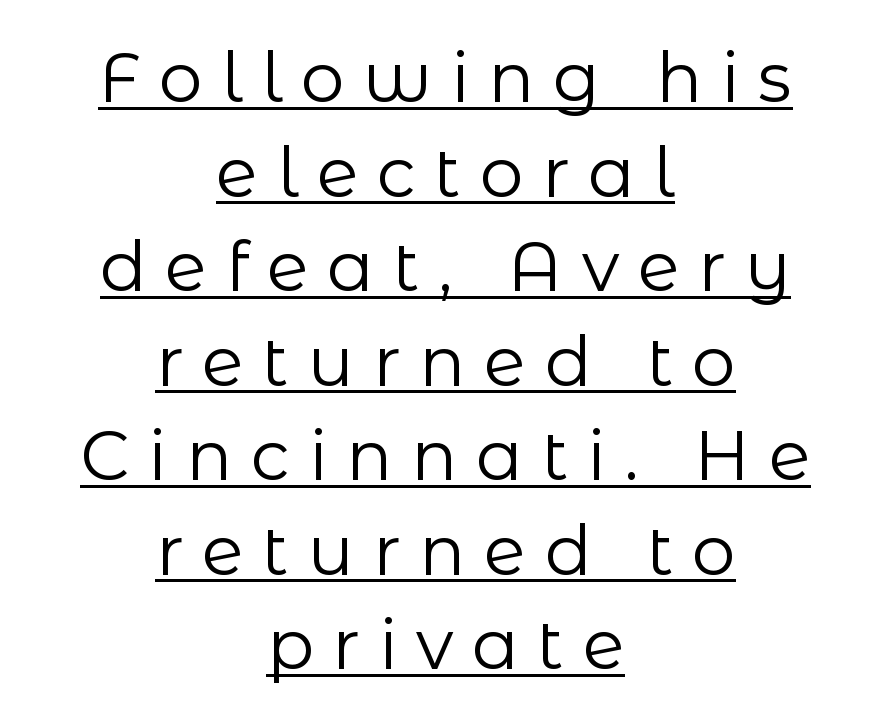
The image shows 69 px regular-weight sans-serif type, upright; set centered, normal line spacing (1.37x), unusually wide letter spacing (+0.27 em), underlined; low stroke contrast and a medium x-height.
